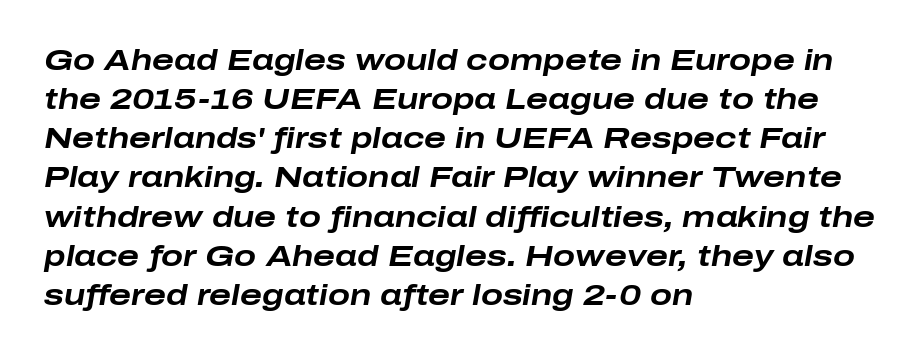
{"italic": "yes", "lean": "right", "slant_degrees": 10, "bold": "yes", "weight": "bold", "width": "wide", "stroke_contrast": "low", "x_height": "medium", "monospaced": "no", "underline": "no", "align": "left", "line_spacing": "normal", "line_spacing_ratio": 1.35, "letter_spacing": "normal", "letter_spacing_em": 0.0, "glyph_px": 29}
